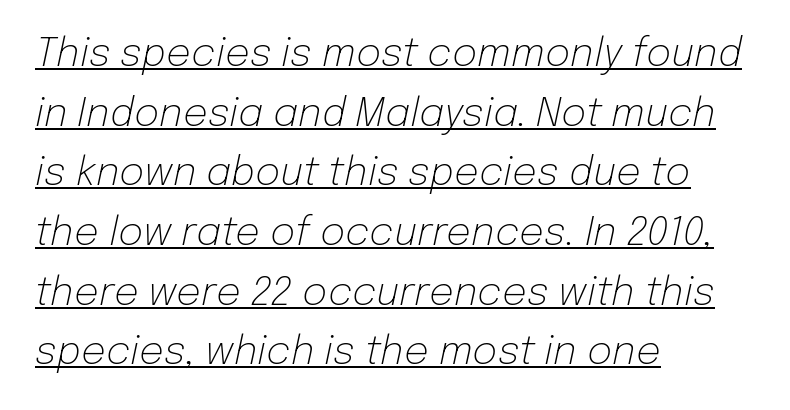
{"italic": "yes", "lean": "right", "slant_degrees": 12, "bold": "no", "weight": "light", "width": "normal", "stroke_contrast": "low", "x_height": "medium", "monospaced": "no", "underline": "yes", "align": "left", "line_spacing": "normal", "line_spacing_ratio": 1.53, "letter_spacing": "normal", "letter_spacing_em": 0.0, "glyph_px": 39}
